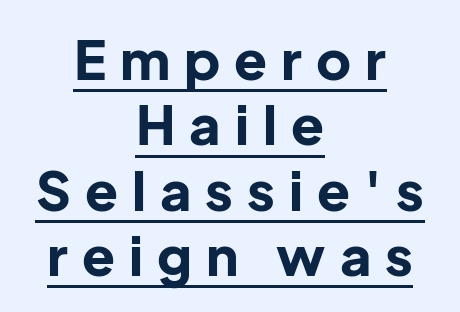
Upright lettering throughout. Note: no serifs on the glyphs. The face used here is proportionally spaced, like ordinary book or web type. A centered setting, common on invitations and titles, is used for this passage.
